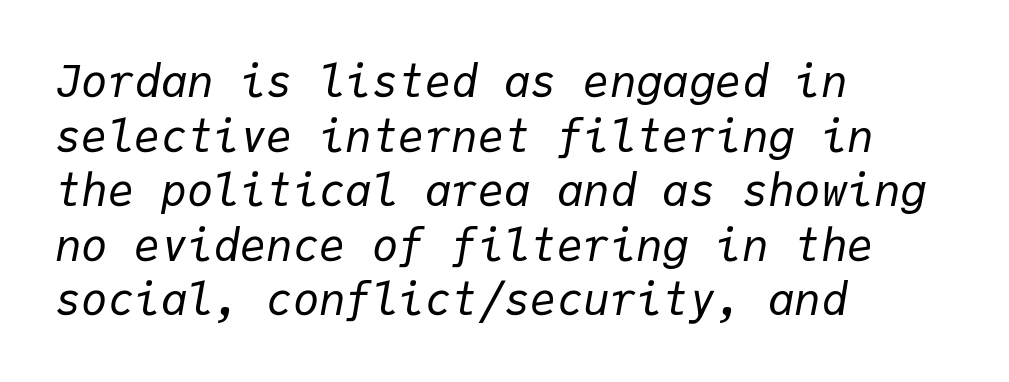
The image shows 44 px regular-weight type, italic (leaning right), monospaced; set left-aligned, line spacing 1.24x, normal letter spacing, not underlined; low stroke contrast and a medium x-height.
